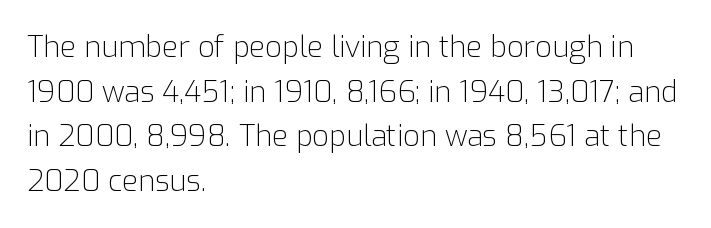
{"serif": "no", "italic": "no", "bold": "no", "weight": "light", "width": "normal", "stroke_contrast": "low", "x_height": "medium", "monospaced": "no", "underline": "no", "align": "left", "line_spacing": "normal", "line_spacing_ratio": 1.54, "letter_spacing": "normal", "letter_spacing_em": 0.0, "glyph_px": 29}
